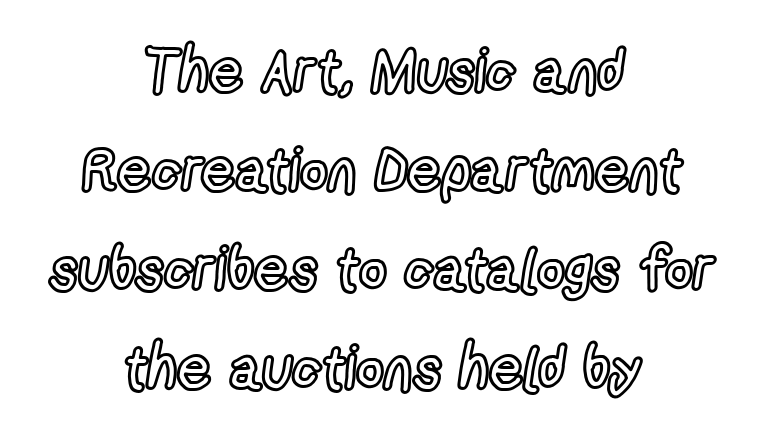
{"width": "condensed", "x_height": "medium", "monospaced": "no", "underline": "no", "align": "center", "line_spacing": "normal", "line_spacing_ratio": 1.65, "letter_spacing": "normal", "letter_spacing_em": 0.0, "glyph_px": 60}
